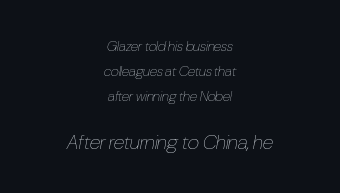
No extra ink here — the face is not bold. Look at the tracking — it's just the regular setting, nothing added. Emphasis-style slanted type is in use. The later block is typeset at a bigger size than the earlier block.
